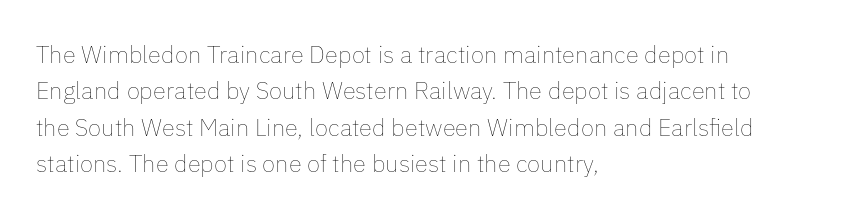
{"italic": "no", "bold": "no", "underline": "no", "align": "left", "line_spacing": "normal", "line_spacing_ratio": 1.52, "letter_spacing": "normal", "letter_spacing_em": 0.0, "glyph_px": 24}
